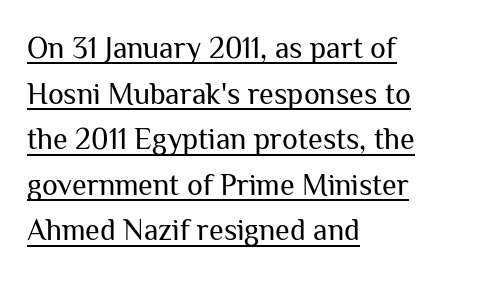
In terms of leading, this rendering sits right in the middle. This is roman type, the default non-slanted kind. The typeface chosen for these lines omits serifs. The specimen includes a rule beneath the text block's lines.
